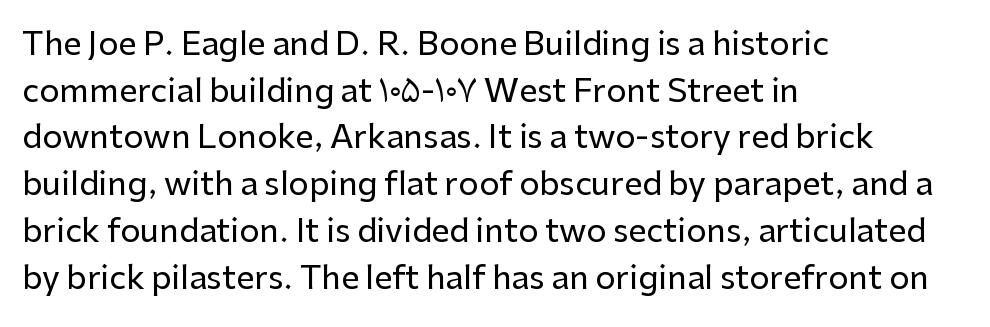
The image shows 32 px sans-serif type, upright; set left-aligned, normal line spacing (1.46x), normal letter spacing, not underlined; low stroke contrast and a medium x-height.
